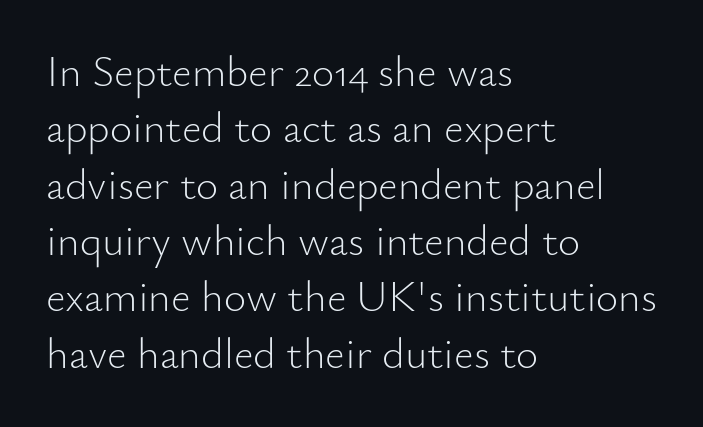
The image shows 43 px light sans-serif type, upright; set left-aligned, normal line spacing (1.31x), normal letter spacing, not underlined; low stroke contrast and a small x-height.
